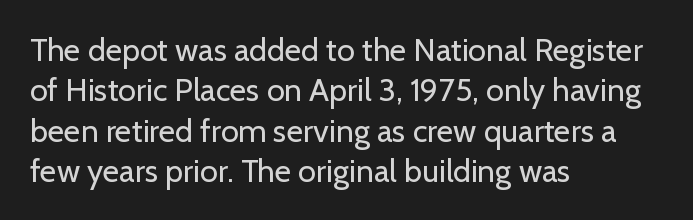
{"serif": "no", "italic": "no", "bold": "no", "weight": "regular", "width": "normal", "stroke_contrast": "low", "x_height": "medium", "monospaced": "no", "underline": "no", "align": "left", "line_spacing": "normal", "line_spacing_ratio": 1.26, "letter_spacing": "normal", "letter_spacing_em": 0.0, "glyph_px": 32}
